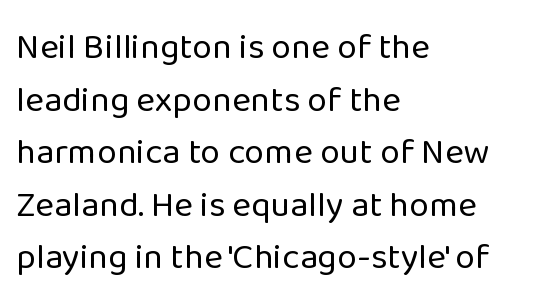
Is there much room between lines? A standard amount, neither cramped nor airy. Reading down the block, your eye returns to a fixed left position each line. The type family on display is of the sans-serif kind. A typesetter would call this zero additional tracking.
